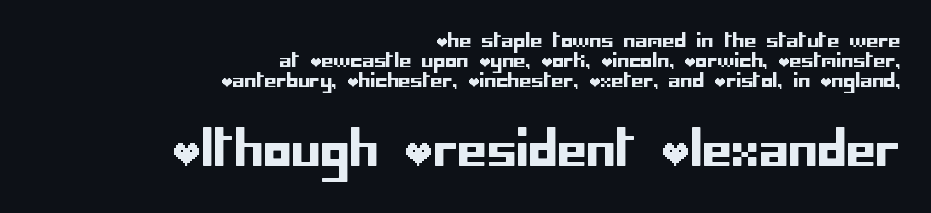
The image shows 47 px sans-serif type, upright; set right-aligned, tight line spacing (1.04x), normal letter spacing, not underlined; the second (bottom) block is 2.47x larger; low stroke contrast and a large x-height.
